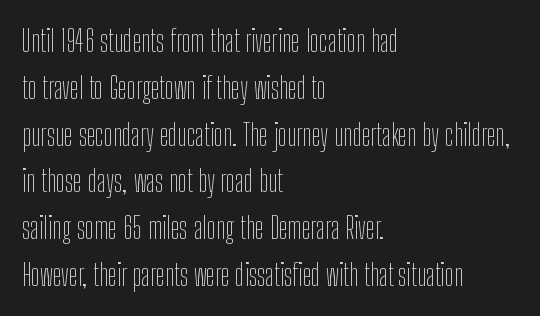
Beneath every word, the page is bare. The designer went with a sans here, leaving each stem footless. The horizontal fit of the characters is conventional and even. Where is the straight margin? On the left.
